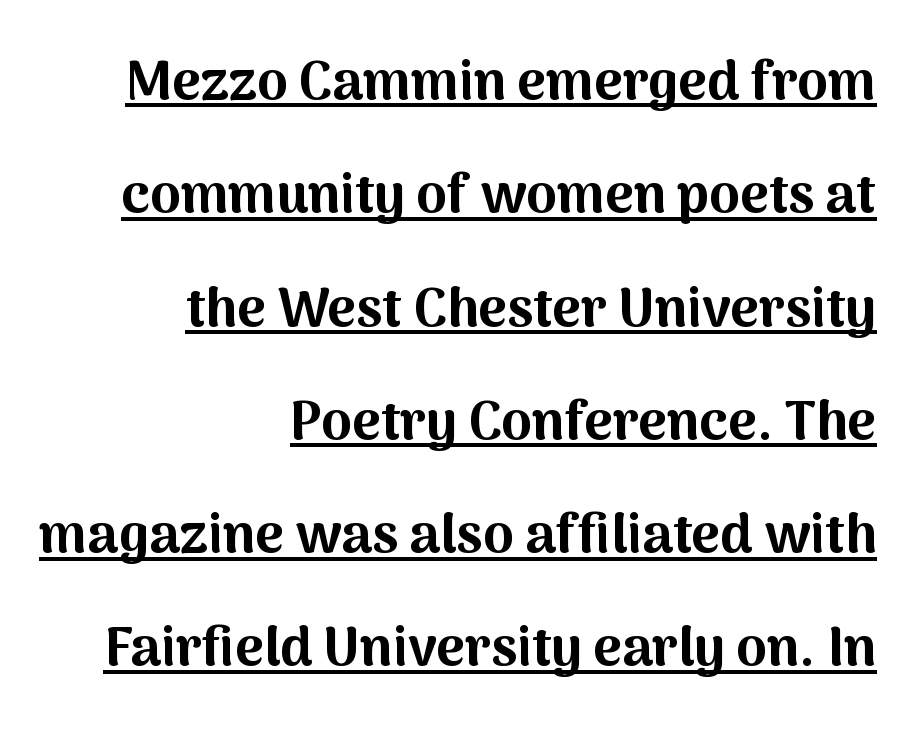
The image shows 55 px bold sans-serif type, upright; set right-aligned, loose line spacing (2.06x), normal letter spacing, underlined; medium stroke contrast and a medium x-height.
